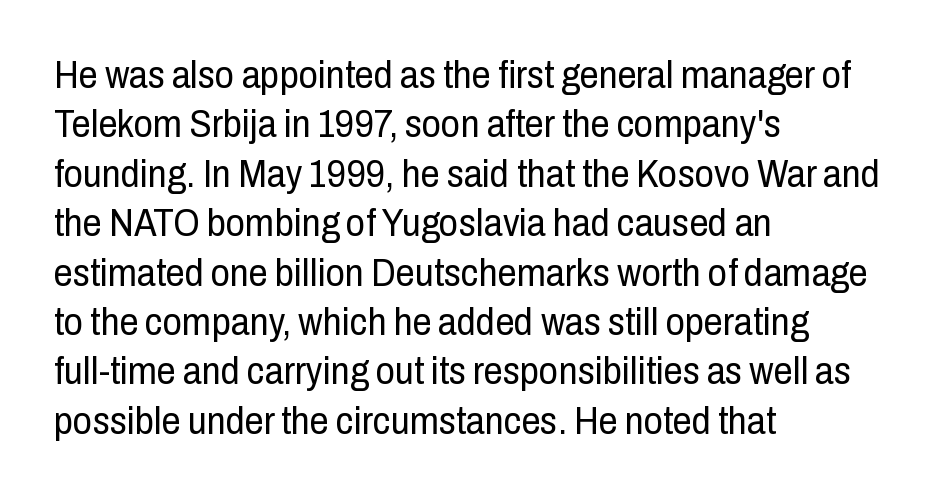
{"serif": "no", "italic": "no", "bold": "no", "weight": "regular", "width": "condensed", "stroke_contrast": "low", "x_height": "medium", "monospaced": "no", "underline": "no", "align": "left", "line_spacing": "normal", "line_spacing_ratio": 1.3, "letter_spacing": "normal", "letter_spacing_em": 0.0, "glyph_px": 38}
